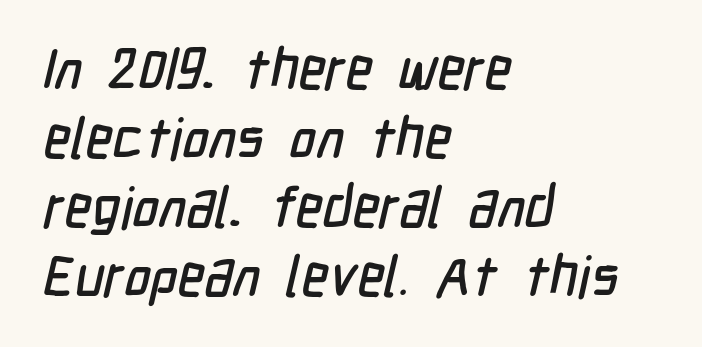
Q: Is the typeface a serif or a sans-serif typeface? A: Sans-serif.
Q: Is the text underlined? A: No.
Q: How is the paragraph aligned? A: Left-aligned.
Q: Is the spacing between letters normal or unusually wide? A: Normal.
Q: Width (condensed, normal, or wide)? A: Condensed.
Q: Stroke contrast? A: Low.
Q: x-height? A: Medium.
Q: Monospaced? A: No.
